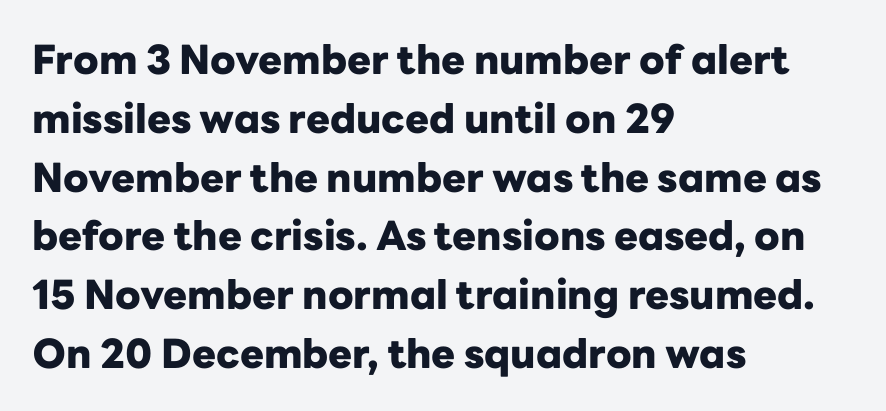
Q: Is the text bold? A: Yes.
Q: Is the text italic (slanted)? A: No, it is upright.
Q: Is the typeface a serif or a sans-serif typeface? A: Sans-serif.
Q: Is the text underlined? A: No.
Q: How is the paragraph aligned? A: Left-aligned.
Q: Is the spacing between letters normal or unusually wide? A: Normal.
Q: Is the spacing between lines tight, normal or loose? A: Normal.
Q: Width (condensed, normal, or wide)? A: Normal.
Q: Stroke contrast? A: Low.
Q: x-height? A: Medium.
Q: Monospaced? A: No.
